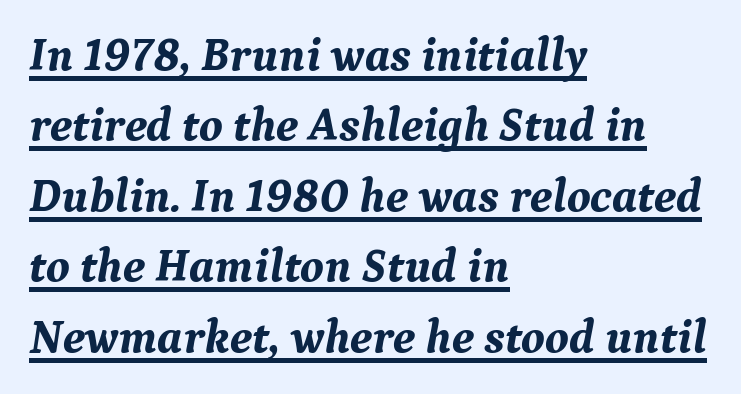
Q: Is the text bold? A: Yes.
Q: Is the text italic (slanted)? A: Yes, it leans right by about 9 degrees.
Q: Is the typeface a serif or a sans-serif typeface? A: Serif.
Q: Is the text underlined? A: Yes.
Q: How is the paragraph aligned? A: Left-aligned.
Q: Is the spacing between letters normal or unusually wide? A: Normal.
Q: Is the spacing between lines tight, normal or loose? A: Normal.
Q: Width (condensed, normal, or wide)? A: Normal.
Q: Stroke contrast? A: Medium.
Q: x-height? A: Medium.
Q: Monospaced? A: No.
